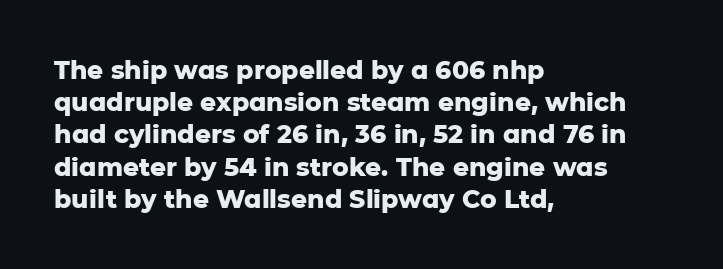
The image shows 25 px bold type, upright; set left-aligned, normal line spacing (1.29x), normal letter spacing, not underlined.
